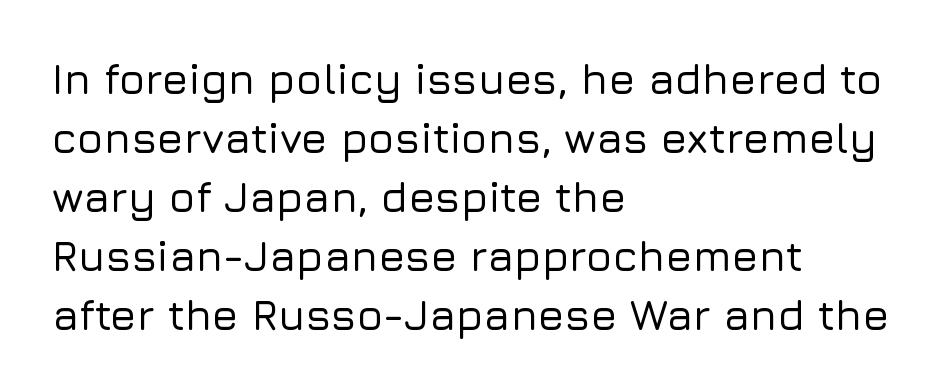
{"serif": "no", "italic": "no", "width": "normal", "stroke_contrast": "low", "x_height": "medium", "monospaced": "no", "underline": "no", "align": "left", "line_spacing": "normal", "line_spacing_ratio": 1.37, "letter_spacing": "normal", "letter_spacing_em": 0.0, "glyph_px": 43}
